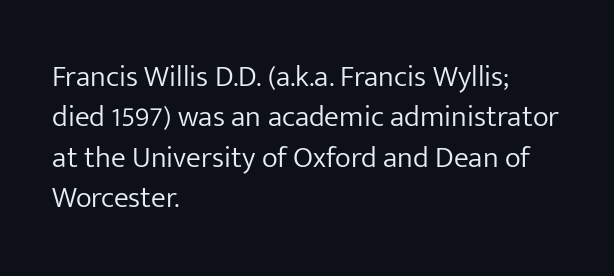
{"serif": "no", "italic": "no", "bold": "no", "weight": "light", "width": "normal", "stroke_contrast": "low", "x_height": "medium", "monospaced": "no", "underline": "no", "align": "left", "line_spacing": "normal", "line_spacing_ratio": 1.35, "letter_spacing": "normal", "letter_spacing_em": 0.0, "glyph_px": 30}
